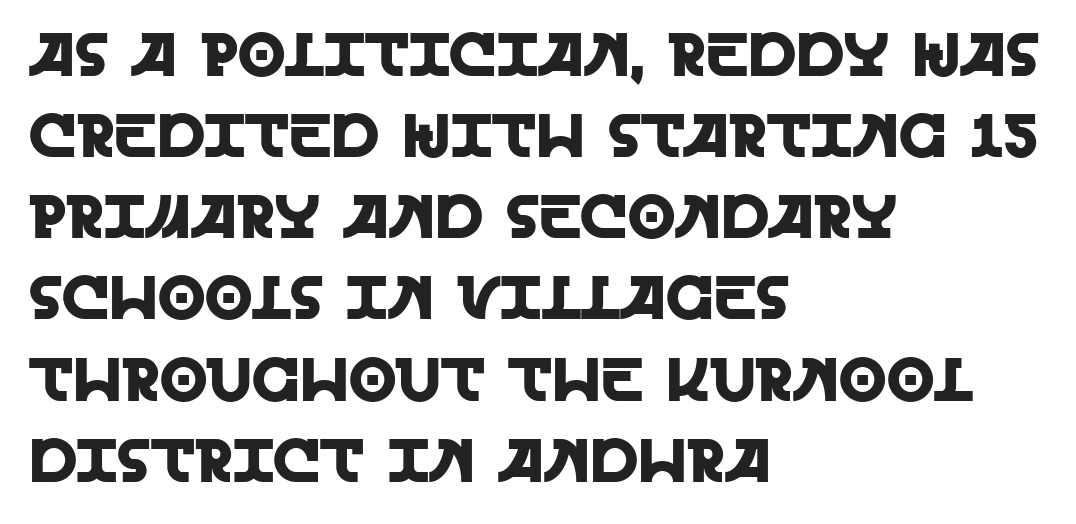
Q: Is the text italic (slanted)? A: No, it is upright.
Q: Is the typeface a serif or a sans-serif typeface? A: Sans-serif.
Q: Is the text underlined? A: No.
Q: How is the paragraph aligned? A: Left-aligned.
Q: Is the spacing between letters normal or unusually wide? A: Normal.
Q: Is the spacing between lines tight, normal or loose? A: Normal.
Q: Width (condensed, normal, or wide)? A: Normal.
Q: x-height? A: Large.
Q: Monospaced? A: No.
